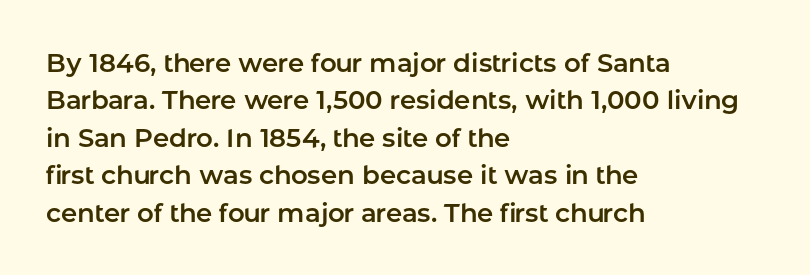
{"italic": "no", "underline": "no", "align": "left", "line_spacing": "normal", "line_spacing_ratio": 1.44, "letter_spacing": "normal", "letter_spacing_em": 0.0, "glyph_px": 26}
